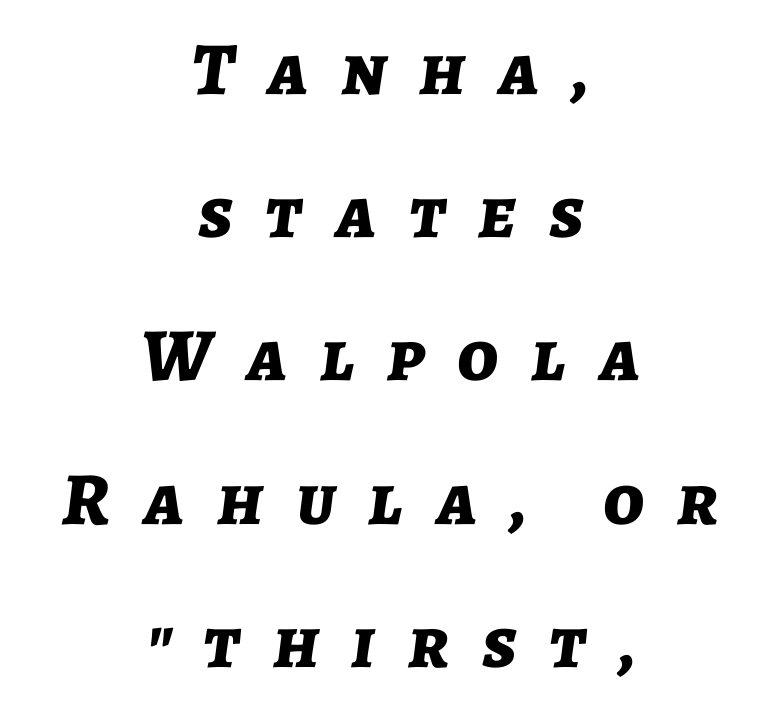
The image shows 75 px bold type, italic (leaning right); set centered, loose line spacing (1.91x), unusually wide letter spacing (+0.44 em), not underlined; low stroke contrast and a medium x-height.
